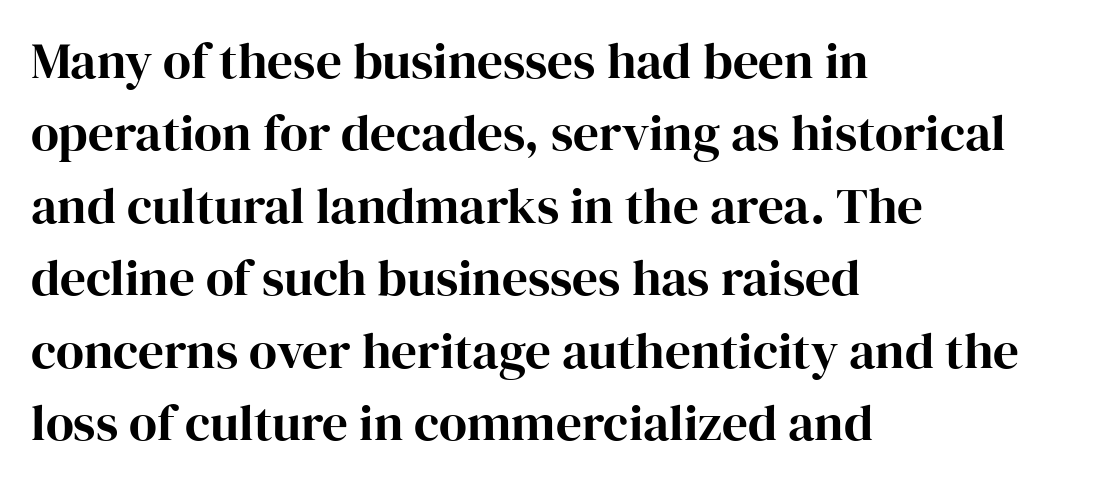
Leading: standard. Old-style or modern, the face here clearly has serifs. Each letter keeps its own natural width here, so spacing adapts to shape. The passage is arranged the way most books set body copy — flush left. Between one letter and the next there's only the usual sliver of space. Check the space under the baseline: it is left empty.
